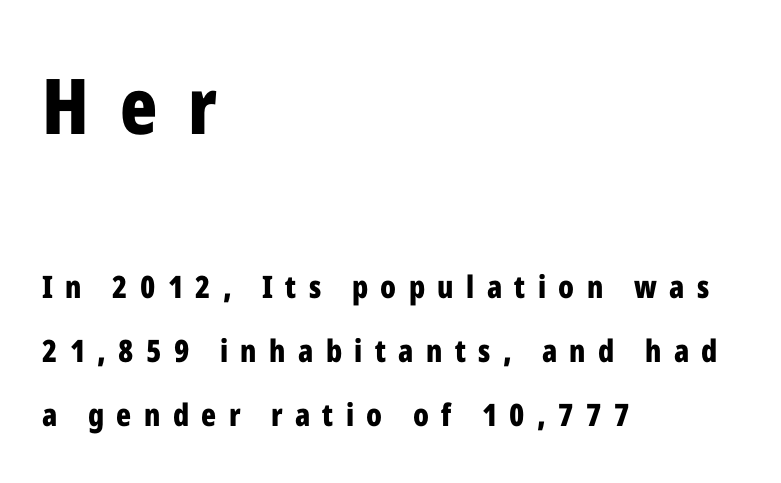
Q: Is the text bold? A: Yes.
Q: Is the text italic (slanted)? A: No, it is upright.
Q: Is the typeface a serif or a sans-serif typeface? A: Sans-serif.
Q: Is the text underlined? A: No.
Q: How is the paragraph aligned? A: Left-aligned.
Q: Is the spacing between letters normal or unusually wide? A: Unusually wide.
Q: Is the spacing between lines tight, normal or loose? A: Loose.
Q: Which block of text is set in a larger size, the first (top) or the second (bottom)? A: The first (top) one.
Q: Width (condensed, normal, or wide)? A: Condensed.
Q: Stroke contrast? A: Low.
Q: x-height? A: Medium.
Q: Monospaced? A: No.
